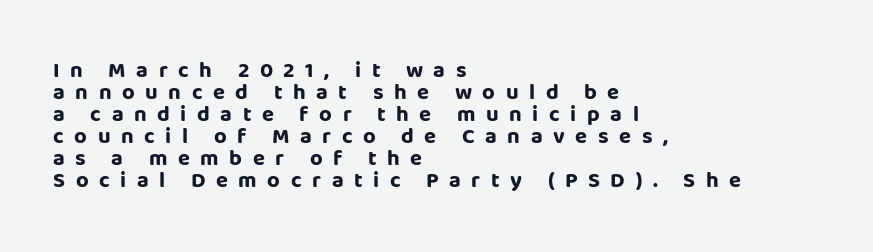
Q: Is the text bold? A: Yes.
Q: Is the text italic (slanted)? A: No, it is upright.
Q: Is the text underlined? A: No.
Q: How is the paragraph aligned? A: Left-aligned.
Q: Is the spacing between letters normal or unusually wide? A: Unusually wide.
Q: Is the spacing between lines tight, normal or loose? A: Tight.
